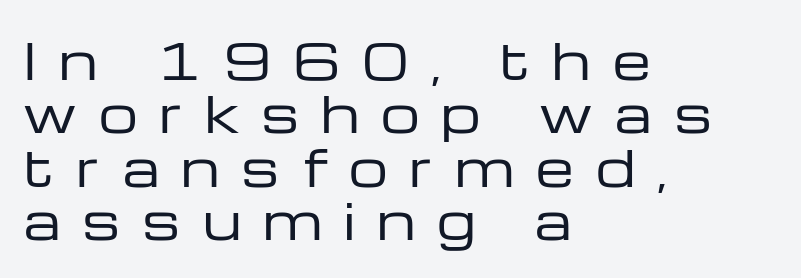
The image shows 49 px regular-weight, wide sans-serif type, upright; set left-aligned, tight line spacing (1.09x), unusually wide letter spacing (+0.45 em), not underlined; low stroke contrast and a medium x-height.
